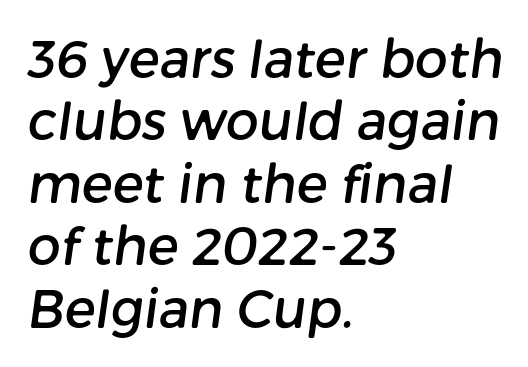
The image shows 52 px sans-serif type; set left-aligned, line spacing 1.2x, normal letter spacing, not underlined; low stroke contrast and a medium x-height.
